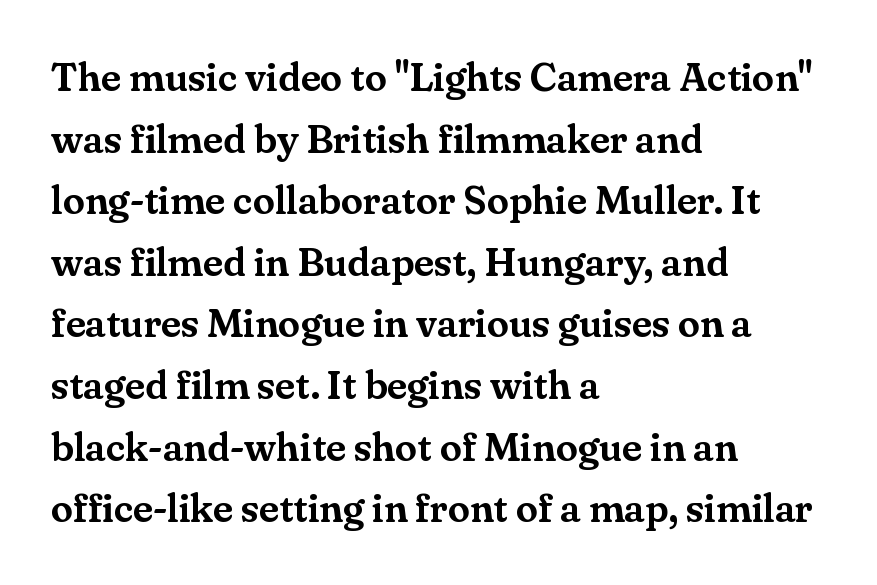
The image shows 40 px serif type, upright; set left-aligned, normal line spacing (1.54x), normal letter spacing, not underlined; medium stroke contrast and a small x-height.
